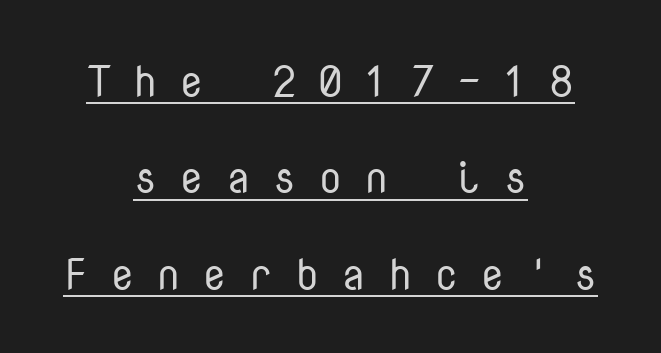
{"serif": "no", "italic": "no", "bold": "no", "weight": "regular", "width": "normal", "stroke_contrast": "low", "x_height": "medium", "monospaced": "yes", "underline": "yes", "align": "center", "line_spacing": "loose", "line_spacing_ratio": 2.19, "letter_spacing": "wide", "letter_spacing_em": 0.49, "glyph_px": 44}
